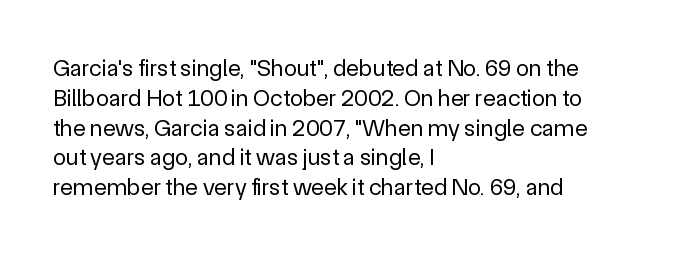
{"italic": "no", "bold": "no", "underline": "no", "align": "left", "line_spacing_ratio": 1.24, "letter_spacing": "normal", "letter_spacing_em": 0.0, "glyph_px": 24}
